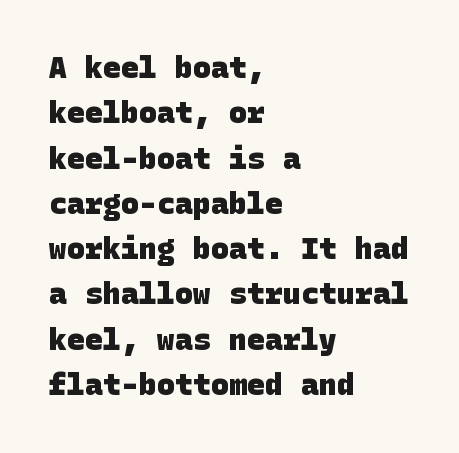
The image shows 30 px heavy sans-serif type; set left-aligned, normal line spacing (1.51x), normal letter spacing, not underlined; low stroke contrast and a large x-height.
